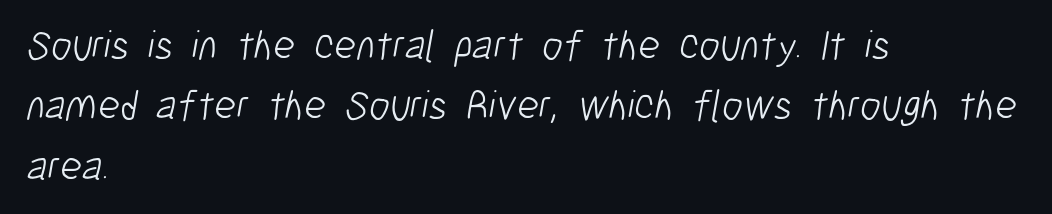
Q: Is the text bold? A: No.
Q: Is the typeface a serif or a sans-serif typeface? A: Sans-serif.
Q: Is the text underlined? A: No.
Q: How is the paragraph aligned? A: Left-aligned.
Q: Is the spacing between letters normal or unusually wide? A: Normal.
Q: Is the spacing between lines tight, normal or loose? A: Normal.
Q: Width (condensed, normal, or wide)? A: Condensed.
Q: Stroke contrast? A: Low.
Q: x-height? A: Medium.
Q: Monospaced? A: No.
